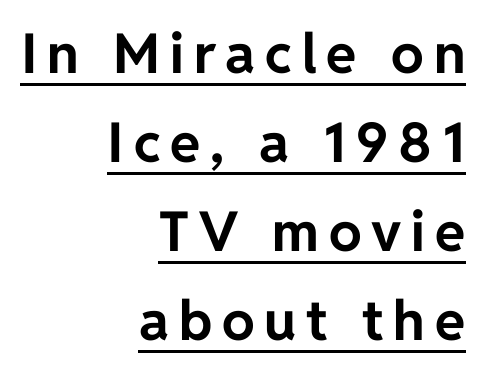
Every character sits straight up, as roman type does. Each letter keeps its own natural width here, so spacing adapts to shape. Students, observe: this is what conventionally led text looks like. The typesetting leans heavy: a genuine bold. Line ends are locked; line starts wander.
